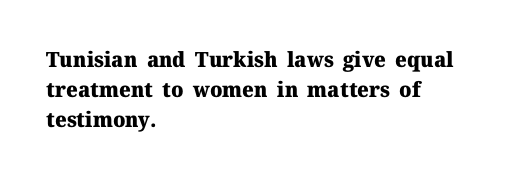
The image shows 21 px bold type, upright; set left-aligned, normal line spacing (1.43x), normal letter spacing, not underlined.
